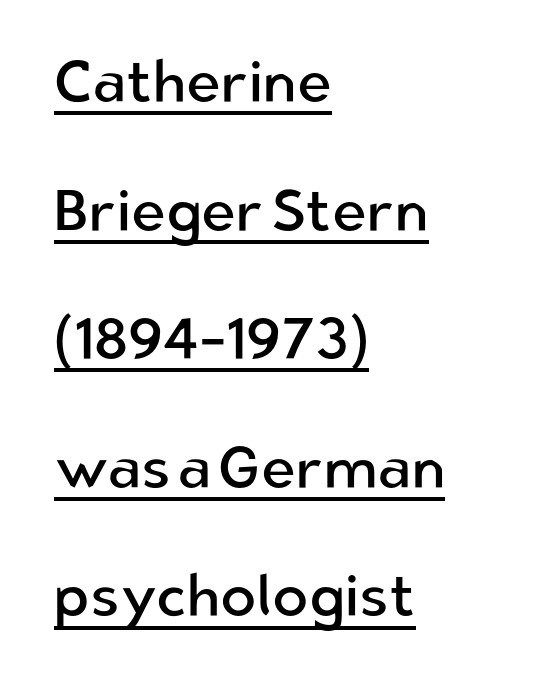
{"serif": "no", "italic": "no", "bold": "no", "weight": "regular", "width": "normal", "stroke_contrast": "low", "x_height": "medium", "monospaced": "no", "underline": "yes", "align": "left", "line_spacing": "loose", "line_spacing_ratio": 2.18, "letter_spacing": "normal", "letter_spacing_em": 0.0, "glyph_px": 59}
